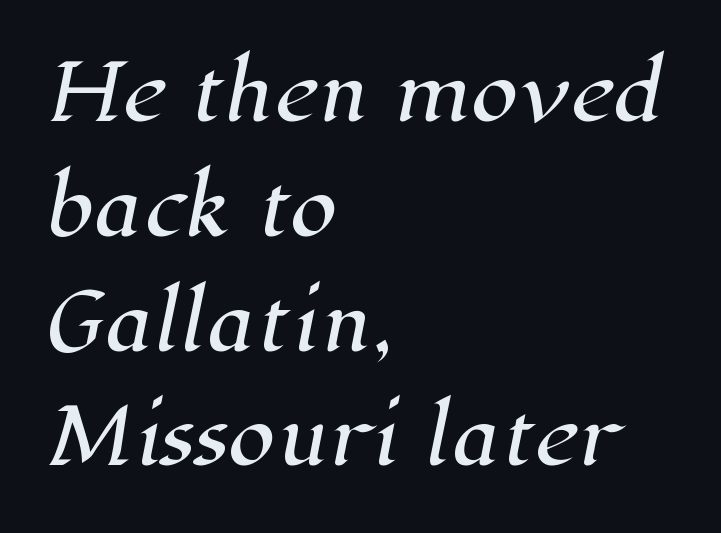
The lines are quadded left. A typesetter would call this proportional, since set widths differ per character. No extra tracking has been applied to these lines. The block of text has a typical density, with ordinary space between rows.
